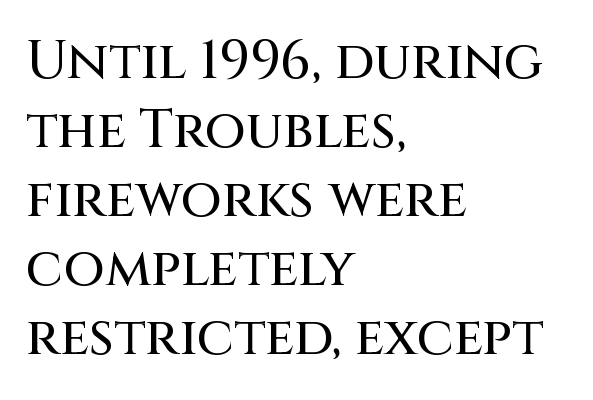
Glyph-to-glyph distance matches everyday printed text. Only glyphs here, with clear space below each row. The text was rendered using a sans face with plain stroke endings. The lines sit at an ordinary, default distance from one another. A student would call this left alignment; a typographer would say flush left, rag right. Character widths vary here, with narrow letters taking less room than wide ones.
